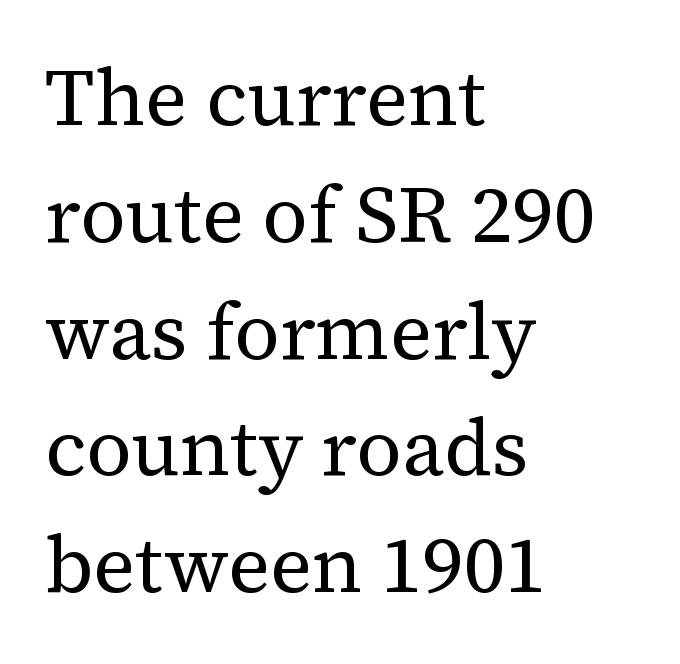
The line texture is even and compact thanks to regular tracking. Quick note: not italic, upright. Line beginnings align vertically; line endings do not. Think standard paragraph weight, or any step lighter than that. Descenders are the only things crossing below the line. Compared with typical paragraphs, the rows here are spaced about the same.
